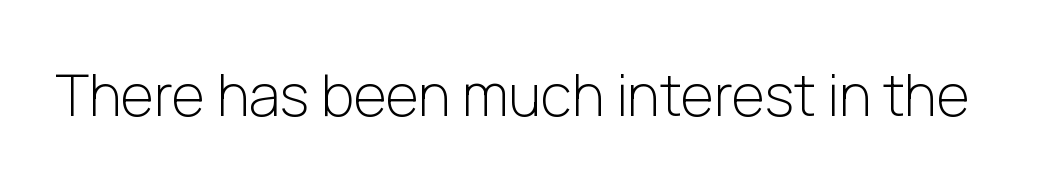
Q: Is the text bold? A: No.
Q: Is the text italic (slanted)? A: No, it is upright.
Q: Is the typeface a serif or a sans-serif typeface? A: Sans-serif.
Q: Is the text underlined? A: No.
Q: Is the spacing between letters normal or unusually wide? A: Normal.
Q: Width (condensed, normal, or wide)? A: Normal.
Q: Stroke contrast? A: Low.
Q: x-height? A: Medium.
Q: Monospaced? A: No.
